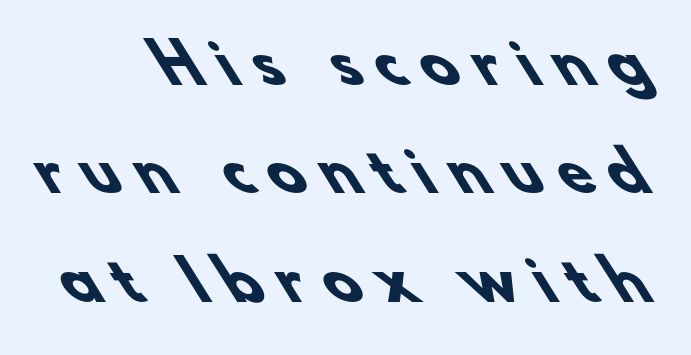
The image shows 55 px heavy sans-serif type; set right-aligned, loose line spacing (1.97x), unusually wide letter spacing (+0.32 em), not underlined; low stroke contrast and a small x-height.
